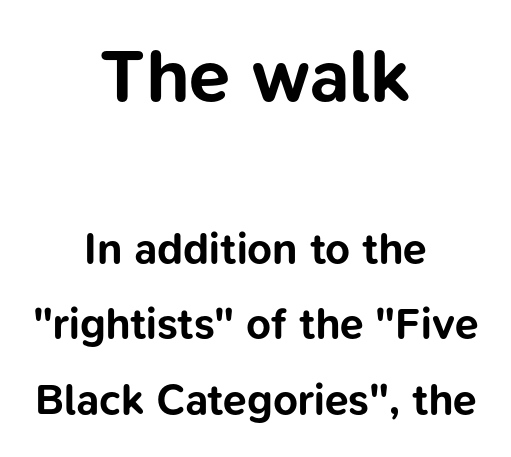
{"serif": "no", "italic": "no", "bold": "yes", "weight": "bold", "width": "normal", "stroke_contrast": "low", "x_height": "medium", "monospaced": "no", "underline": "no", "align": "center", "line_spacing_ratio": 1.75, "letter_spacing": "normal", "letter_spacing_em": 0.0, "larger_block": "first", "size_ratio": 1.74, "glyph_px": 75}
